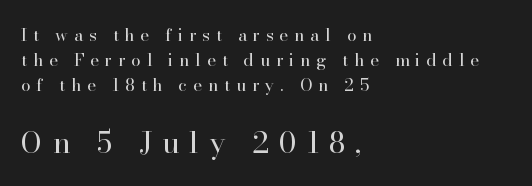
{"serif": "yes", "italic": "no", "bold": "no", "weight": "regular", "width": "normal", "stroke_contrast": "high", "x_height": "small", "monospaced": "no", "underline": "no", "align": "left", "line_spacing": "normal", "line_spacing_ratio": 1.48, "letter_spacing": "wide", "letter_spacing_em": 0.35, "larger_block": "second", "size_ratio": 1.71, "glyph_px": 29}
